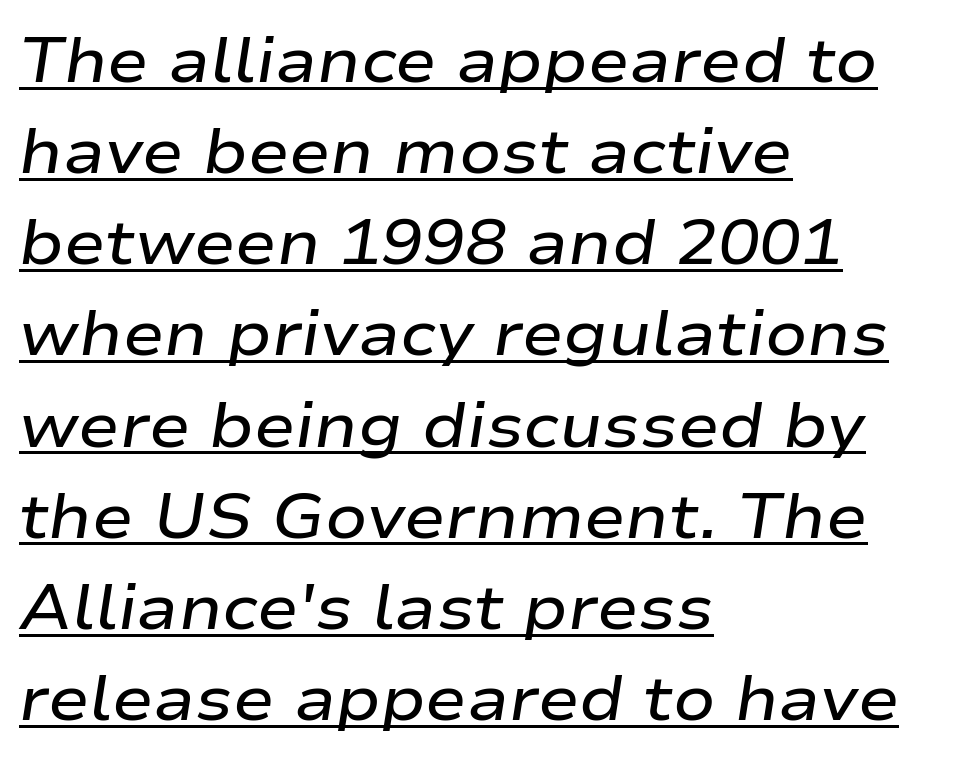
The image shows 62 px semibold, wide type, italic (leaning right); set left-aligned, normal line spacing (1.47x), normal letter spacing, underlined; low stroke contrast and a medium x-height.
